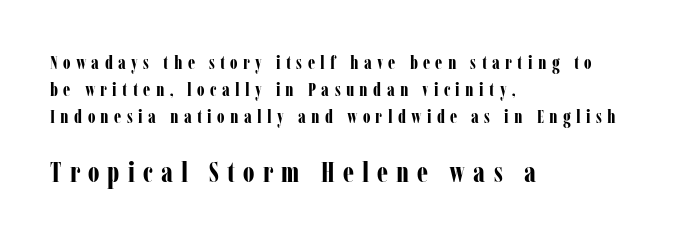
The image shows 29 px bold, condensed serif type, upright; set left-aligned, normal line spacing (1.42x), unusually wide letter spacing (+0.28 em), not underlined; the second (bottom) block is 1.53x larger; low stroke contrast and a medium x-height.
